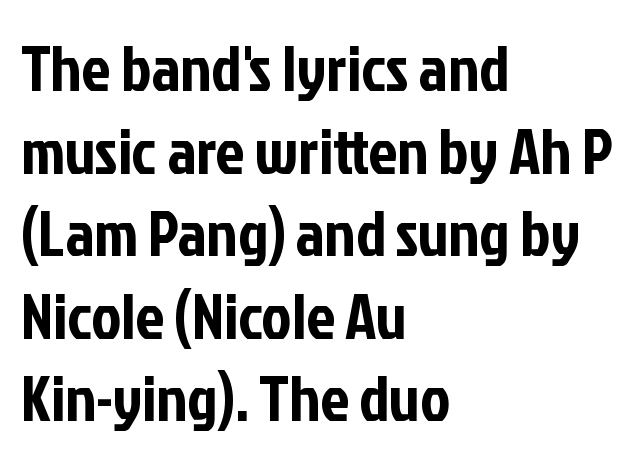
{"serif": "no", "italic": "no", "width": "condensed", "stroke_contrast": "low", "x_height": "medium", "monospaced": "no", "underline": "no", "align": "left", "line_spacing": "normal", "line_spacing_ratio": 1.29, "letter_spacing": "normal", "letter_spacing_em": 0.0, "glyph_px": 64}
